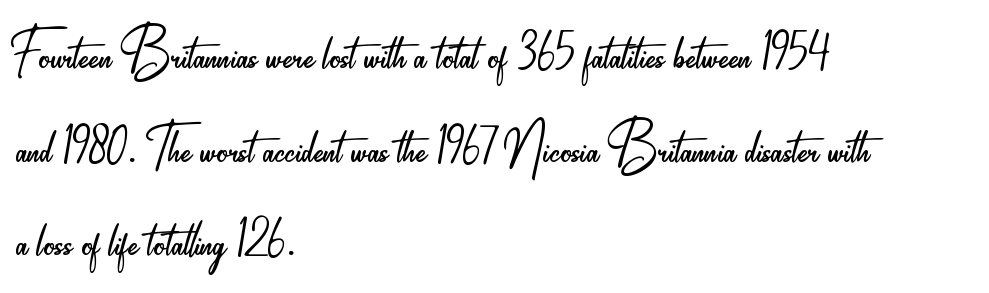
Q: Is the text bold? A: No.
Q: Is the text italic (slanted)? A: Yes.
Q: Is the typeface a serif or a sans-serif typeface? A: Sans-serif.
Q: Is the text underlined? A: No.
Q: How is the paragraph aligned? A: Left-aligned.
Q: Is the spacing between letters normal or unusually wide? A: Normal.
Q: Is the spacing between lines tight, normal or loose? A: Normal.
Q: Width (condensed, normal, or wide)? A: Condensed.
Q: Stroke contrast? A: Low.
Q: x-height? A: Small.
Q: Monospaced? A: No.
